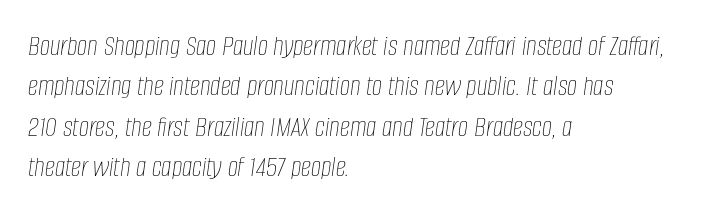
{"italic": "yes", "lean": "right", "slant_degrees": 8, "bold": "no", "weight": "thin", "width": "condensed", "stroke_contrast": "low", "x_height": "large", "monospaced": "no", "underline": "no", "align": "left", "line_spacing": "normal", "line_spacing_ratio": 1.39, "letter_spacing": "normal", "letter_spacing_em": 0.0, "glyph_px": 29}
